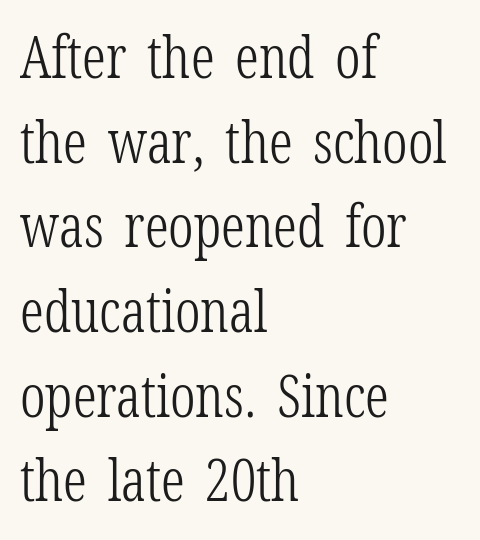
{"serif": "yes", "italic": "no", "bold": "no", "weight": "light", "width": "condensed", "stroke_contrast": "low", "x_height": "medium", "monospaced": "no", "underline": "no", "align": "left", "line_spacing": "normal", "line_spacing_ratio": 1.46, "letter_spacing": "normal", "letter_spacing_em": 0.0, "glyph_px": 58}
